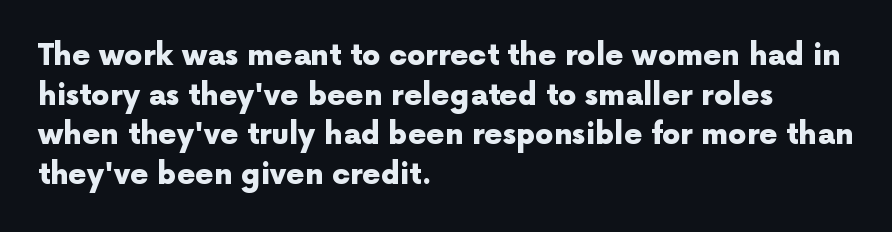
Q: Is the text bold? A: Yes.
Q: Is the text italic (slanted)? A: No, it is upright.
Q: Is the typeface a serif or a sans-serif typeface? A: Sans-serif.
Q: Is the text underlined? A: No.
Q: How is the paragraph aligned? A: Left-aligned.
Q: Is the spacing between letters normal or unusually wide? A: Normal.
Q: Is the spacing between lines tight, normal or loose? A: Normal.
Q: Width (condensed, normal, or wide)? A: Normal.
Q: x-height? A: Medium.
Q: Monospaced? A: No.
